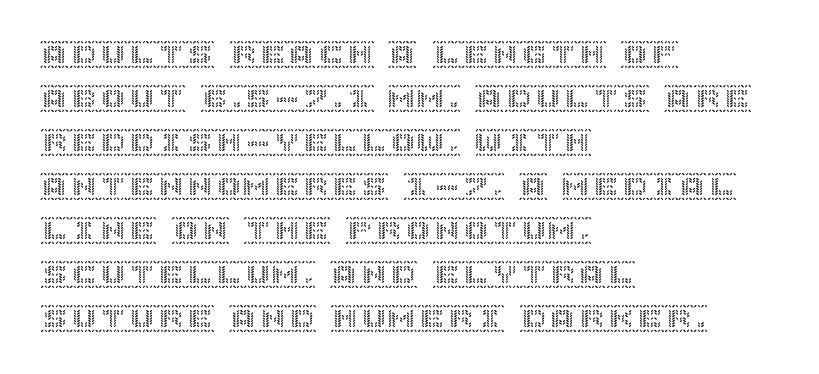
In terms of leading, this rendering sits right in the middle. A typesetter would mark this as roman, not italic. Rule under the text: the space is simply empty. Short and long lines alike share a common starting point at left. The gaps between neighbouring characters are ordinary and unremarkable.
